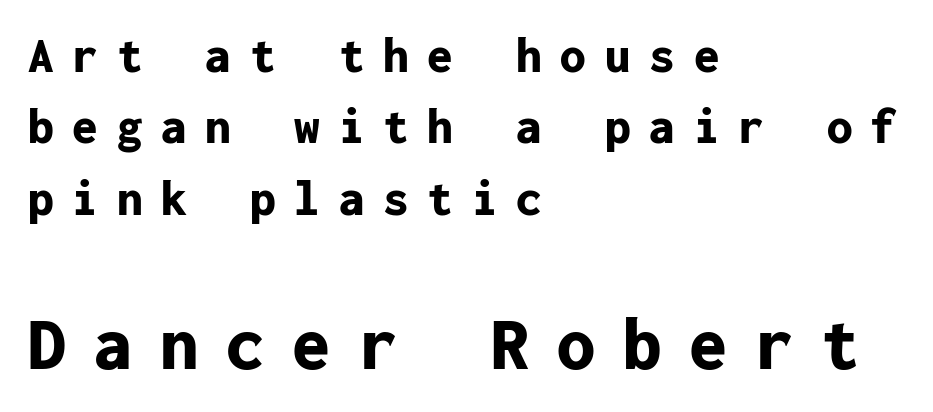
{"serif": "no", "italic": "no", "bold": "yes", "weight": "bold", "width": "normal", "stroke_contrast": "low", "x_height": "medium", "monospaced": "yes", "underline": "no", "align": "left", "line_spacing": "normal", "line_spacing_ratio": 1.4, "letter_spacing": "wide", "letter_spacing_em": 0.37, "larger_block": "second", "size_ratio": 1.49, "glyph_px": 76}
